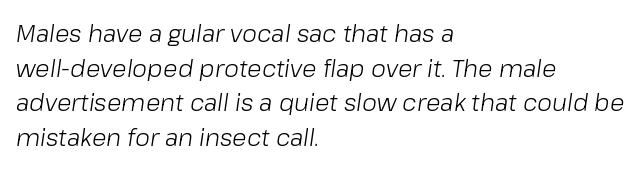
{"italic": "yes", "lean": "right", "slant_degrees": 8, "bold": "no", "underline": "no", "align": "left", "line_spacing": "normal", "line_spacing_ratio": 1.44, "letter_spacing": "normal", "letter_spacing_em": 0.0, "glyph_px": 24}
